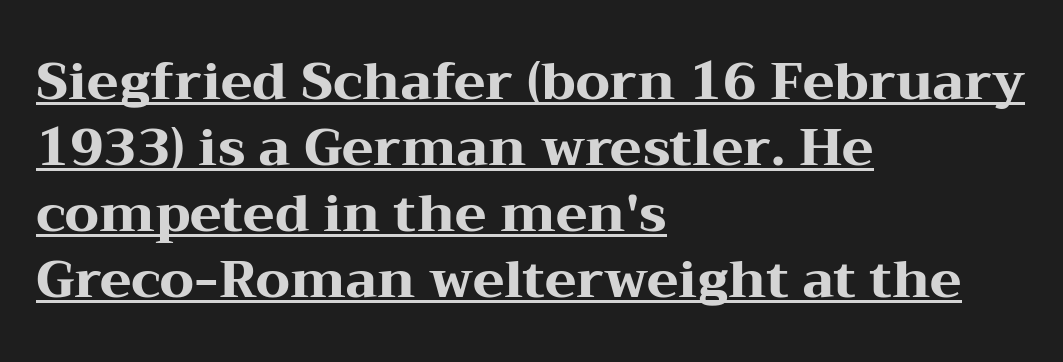
{"serif": "yes", "italic": "no", "bold": "yes", "weight": "heavy", "width": "wide", "stroke_contrast": "medium", "x_height": "medium", "monospaced": "no", "underline": "yes", "align": "left", "line_spacing": "normal", "line_spacing_ratio": 1.27, "letter_spacing": "normal", "letter_spacing_em": 0.0, "glyph_px": 52}
